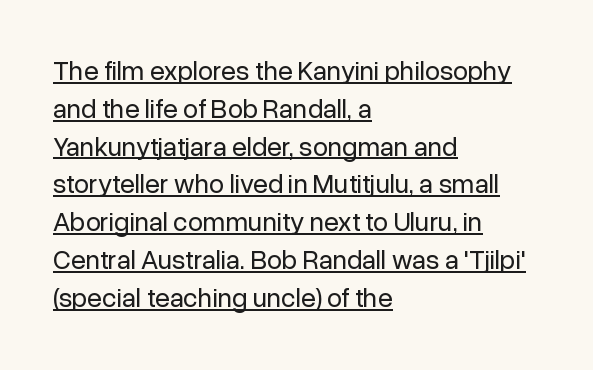
Q: Is the text bold? A: No.
Q: Is the text italic (slanted)? A: No, it is upright.
Q: Is the text underlined? A: Yes.
Q: How is the paragraph aligned? A: Left-aligned.
Q: Is the spacing between letters normal or unusually wide? A: Normal.
Q: Is the spacing between lines tight, normal or loose? A: Normal.
